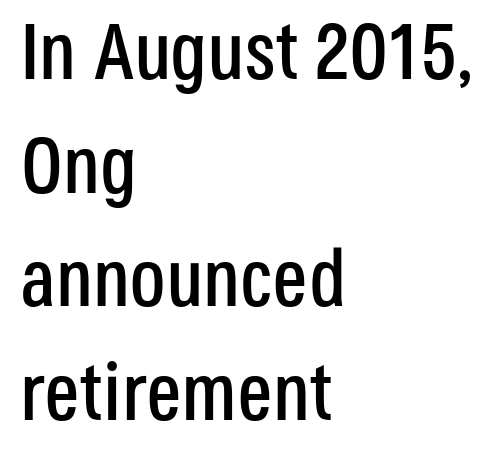
Q: Is the text italic (slanted)? A: No, it is upright.
Q: Is the typeface a serif or a sans-serif typeface? A: Sans-serif.
Q: Is the text underlined? A: No.
Q: How is the paragraph aligned? A: Left-aligned.
Q: Is the spacing between letters normal or unusually wide? A: Normal.
Q: Is the spacing between lines tight, normal or loose? A: Normal.
Q: Width (condensed, normal, or wide)? A: Condensed.
Q: Stroke contrast? A: Low.
Q: x-height? A: Large.
Q: Monospaced? A: No.
